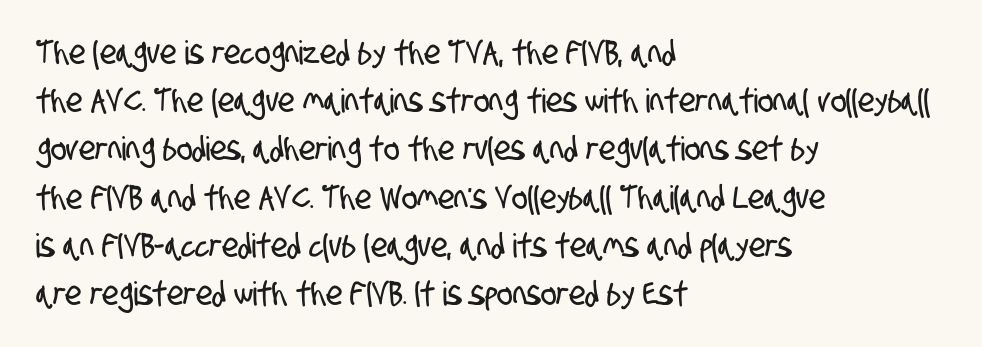
The image shows 33 px condensed sans-serif type; set left-aligned, normal line spacing (1.46x), normal letter spacing, not underlined; low stroke contrast and a large x-height.
